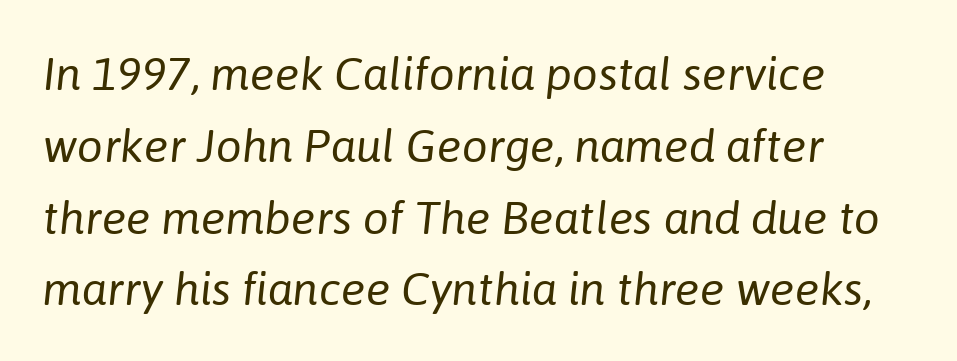
Q: Is the text bold? A: No.
Q: Is the text italic (slanted)? A: Yes, it leans right by about 6 degrees.
Q: Is the text underlined? A: No.
Q: How is the paragraph aligned? A: Left-aligned.
Q: Is the spacing between letters normal or unusually wide? A: Normal.
Q: Is the spacing between lines tight, normal or loose? A: Normal.
Q: Width (condensed, normal, or wide)? A: Normal.
Q: Stroke contrast? A: Low.
Q: x-height? A: Medium.
Q: Monospaced? A: No.
